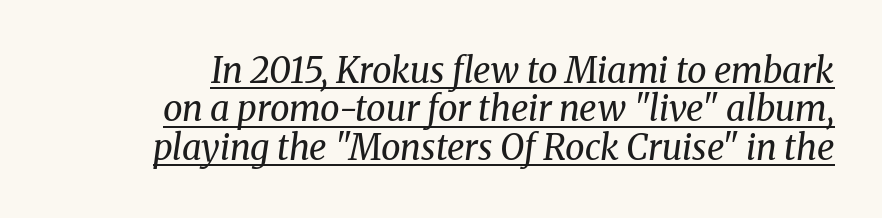
Q: Is the text bold? A: No.
Q: Is the text italic (slanted)? A: Yes, it leans right by about 8 degrees.
Q: Is the typeface a serif or a sans-serif typeface? A: Serif.
Q: Is the text underlined? A: Yes.
Q: Is the spacing between letters normal or unusually wide? A: Normal.
Q: Is the spacing between lines tight, normal or loose? A: Tight.
Q: Width (condensed, normal, or wide)? A: Normal.
Q: Stroke contrast? A: Medium.
Q: x-height? A: Medium.
Q: Monospaced? A: No.
